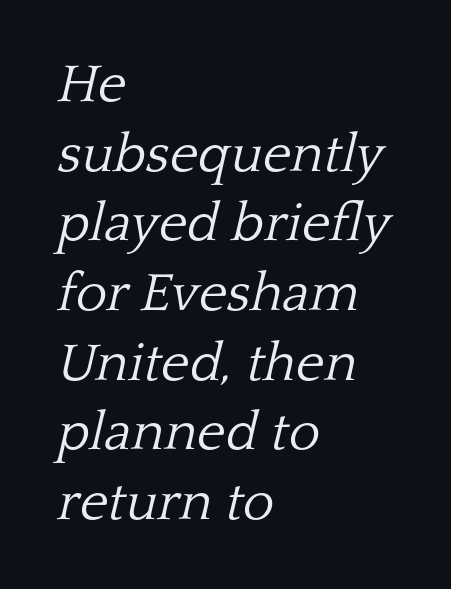
{"serif": "yes", "italic": "yes", "lean": "right", "slant_degrees": 13, "bold": "no", "weight": "light", "width": "normal", "stroke_contrast": "low", "x_height": "medium", "monospaced": "no", "underline": "no", "align": "left", "line_spacing": "normal", "line_spacing_ratio": 1.29, "letter_spacing": "normal", "letter_spacing_em": 0.0, "glyph_px": 54}
